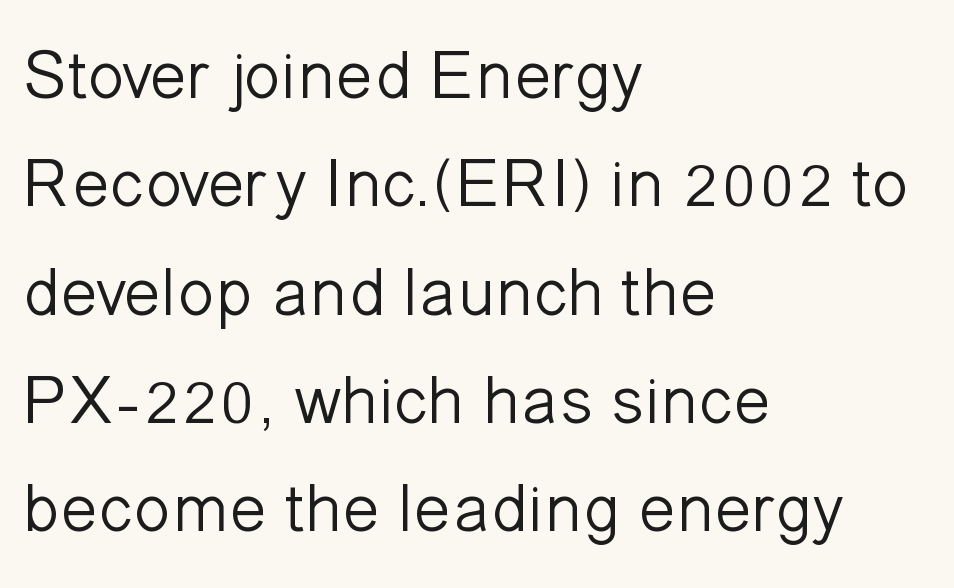
The image shows 69 px light sans-serif type, upright; set left-aligned, normal line spacing (1.57x), normal letter spacing, not underlined; low stroke contrast and a medium x-height.
